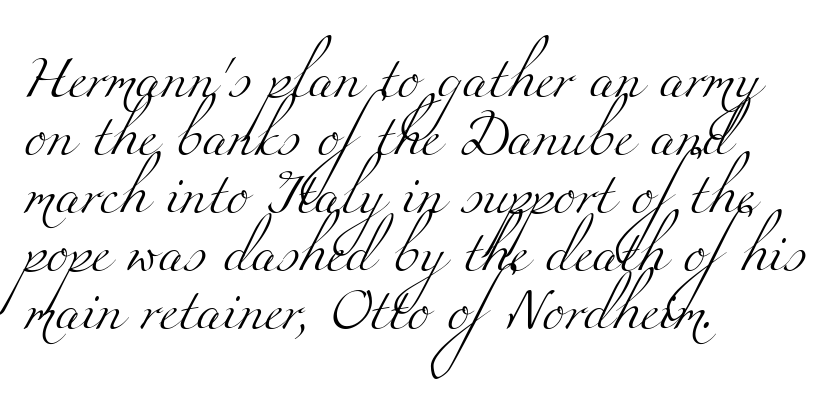
Compared with a centered layout, this one pins lines to the left instead. A clean baseline with only descenders dipping below it. Varying glyph widths throughout — classic text-font behaviour. Leading: standard.
